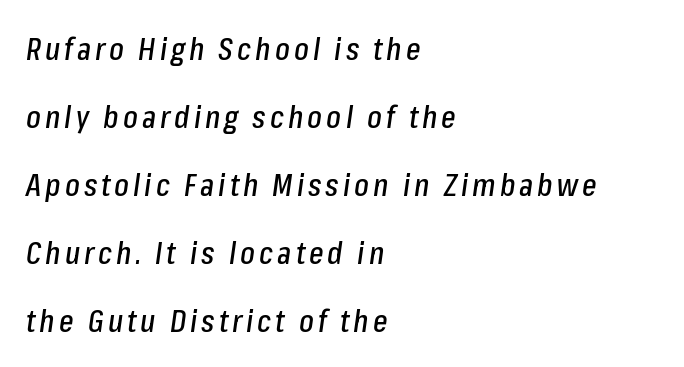
The image shows 31 px condensed type, italic (leaning right); set left-aligned, loose line spacing (2.19x), not underlined; low stroke contrast and a medium x-height.
